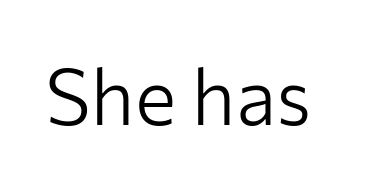
The font family rendered here belongs to the sans-serif group. Every stem runs plumb, perpendicular to the baseline. The letters advance in unequal steps, a hallmark of proportional type. The typeface has the unassuming heft of standard copy or less. Tracking value appears to be zero — textbook default spacing. The zone under the glyphs is completely vacant.
